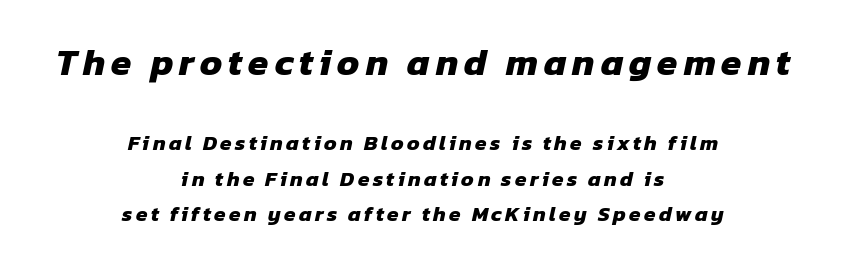
The image shows 37 px heavy sans-serif type; set centered, normal line spacing (1.69x), not underlined; the first (top) block is 1.76x larger; low stroke contrast and a medium x-height.
